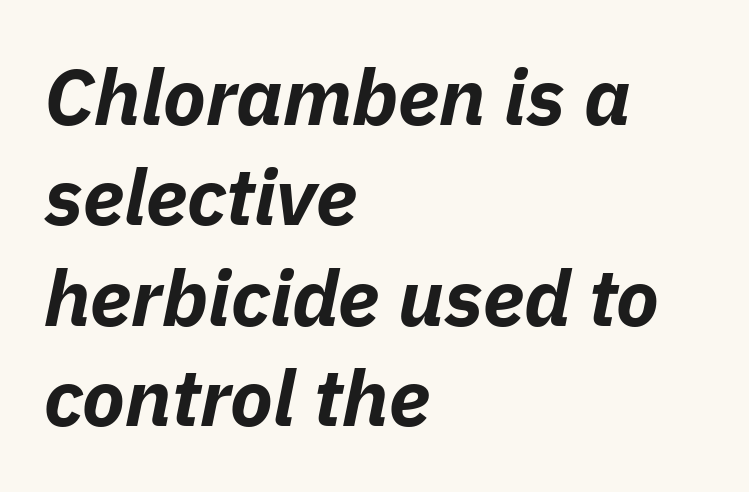
Letters rest on an invisible, unmarked baseline. Does the leading feel generous? No, just average. Plenty of ink on the page — the face is bold. If you drew a line through each stem, it would be angled.
